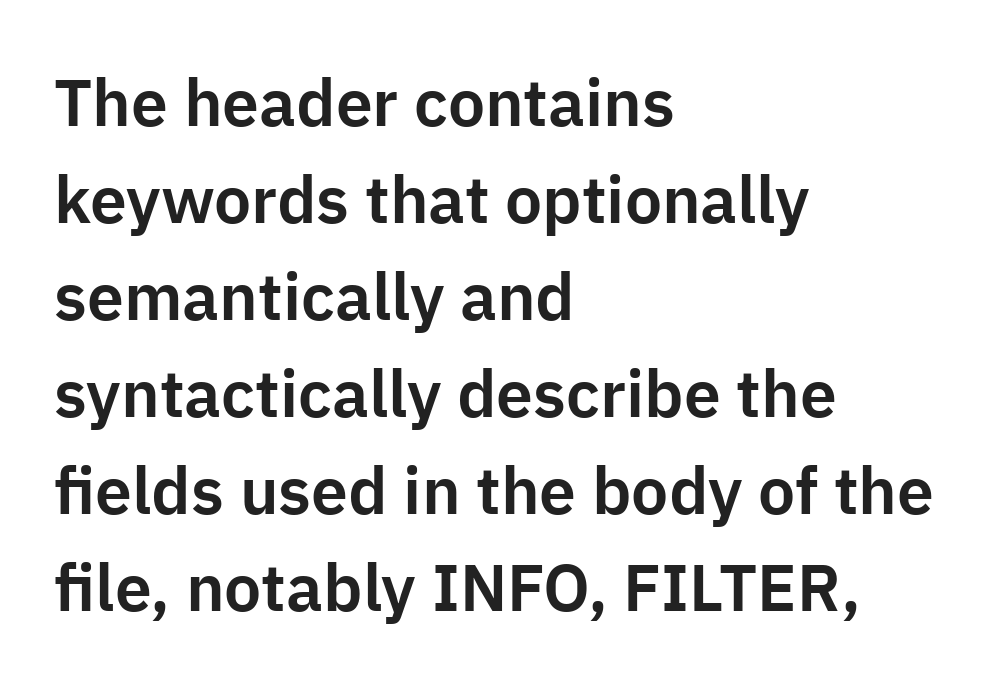
The horizontal fit of the characters is conventional and even. Horizontal bands of white between lines are of average thickness. Compared with a centered layout, this one pins lines to the left instead. I'd call this a sans setting — the letters go barefoot. Proportional: the letters do not fall into vertical columns. The letters stand straight up with perfectly vertical stems.
